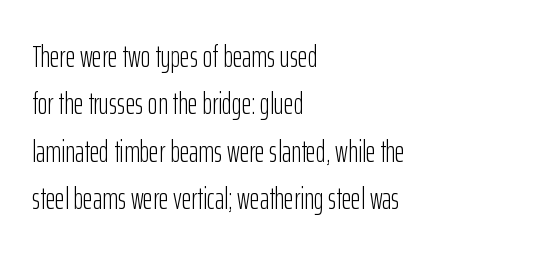
The image shows 30 px light, condensed sans-serif type, upright; set left-aligned, normal line spacing (1.58x), normal letter spacing, not underlined; low stroke contrast and a medium x-height.
